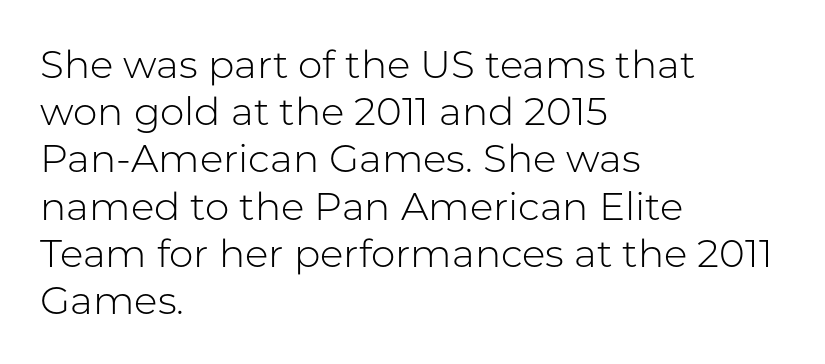
Quick note: not italic, upright. The text block is weighted toward the left margin, trailing off unevenly rightward. Compared with a typical body face, this is equally light or lighter still. There is no visible air inserted between adjacent glyphs. Letterform terminals end flat and unadorned throughout the passage. Underlining? Definitely not there.
